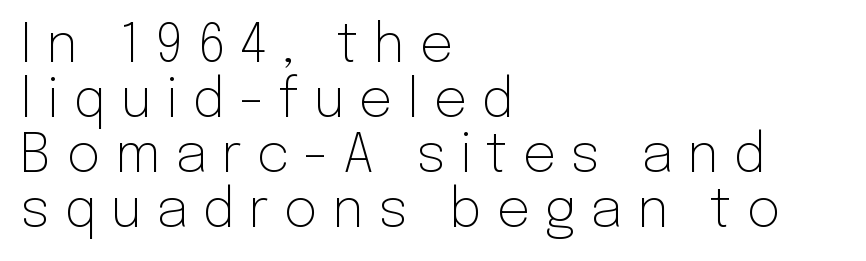
Short note: letters widely spaced. The strokes are not fattened; the text isn't bold. Designer's note — italics off, roman on. Does the type have serifs? No, each stem ends abruptly. The line-height multiplier appears low, near solid setting. Do the characters align in a grid? No, the font is proportional.
